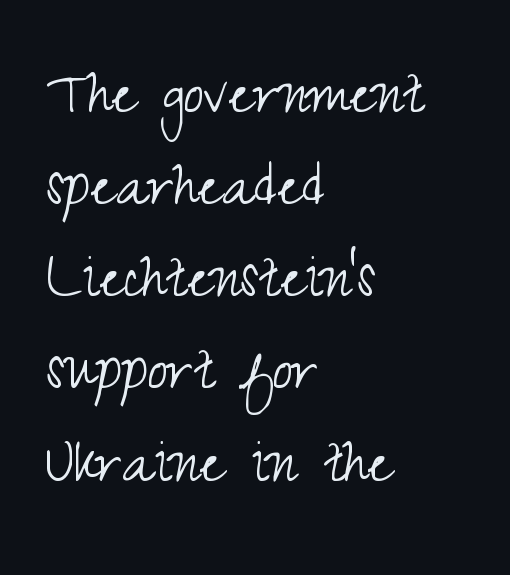
{"serif": "no", "italic": "no", "bold": "no", "weight": "light", "width": "condensed", "stroke_contrast": "medium", "x_height": "small", "monospaced": "no", "underline": "no", "align": "left", "line_spacing": "normal", "line_spacing_ratio": 1.28, "letter_spacing": "normal", "letter_spacing_em": 0.0, "glyph_px": 72}
